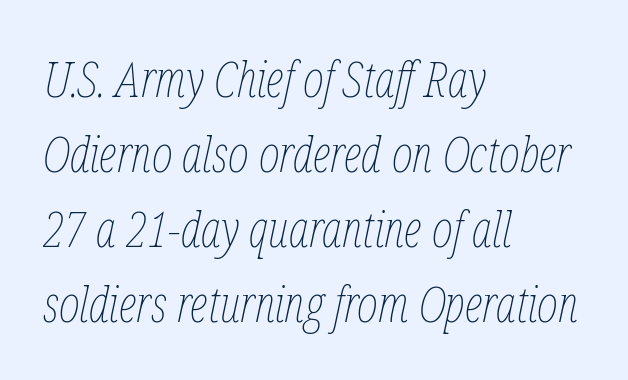
The image shows 50 px thin, condensed type, italic (leaning right); set left-aligned, normal line spacing (1.5x), normal letter spacing, not underlined; low stroke contrast and a medium x-height.
